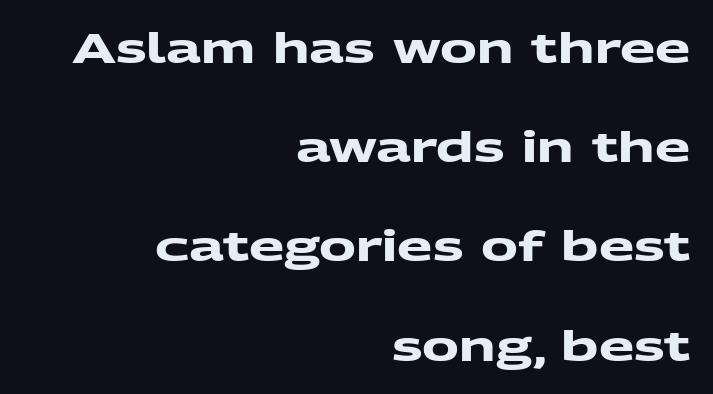
The rendering shows plain stroke endings on the letterforms — a sans-serif design. The passage is arranged like a letterhead date or caption credit — flush right. A typesetter would call this proportional, since set widths differ per character. Observe the ordinary spacing: letters are neighbours, not strangers. Letters rest on an invisible, unmarked baseline.
